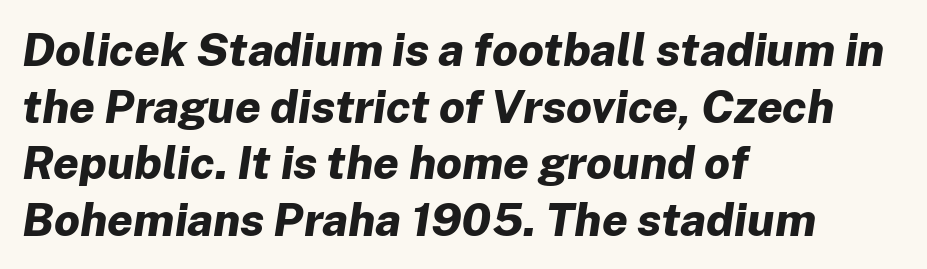
{"italic": "yes", "lean": "right", "slant_degrees": 8, "bold": "yes", "weight": "bold", "width": "normal", "stroke_contrast": "low", "x_height": "medium", "monospaced": "no", "underline": "no", "align": "left", "line_spacing_ratio": 1.23, "letter_spacing": "normal", "letter_spacing_em": 0.0, "glyph_px": 46}
